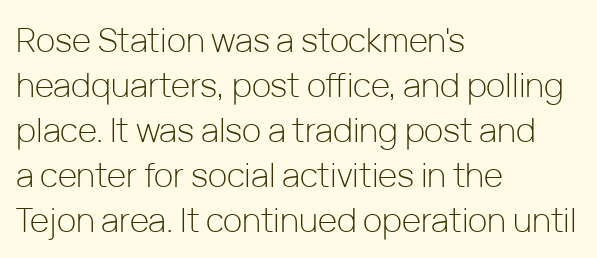
Quick note: underline off. Posture: straight, roman, zero tilt. You could call the tracking neutral — neither tight nor loose. The strokes carry an ordinary text weight at most.
